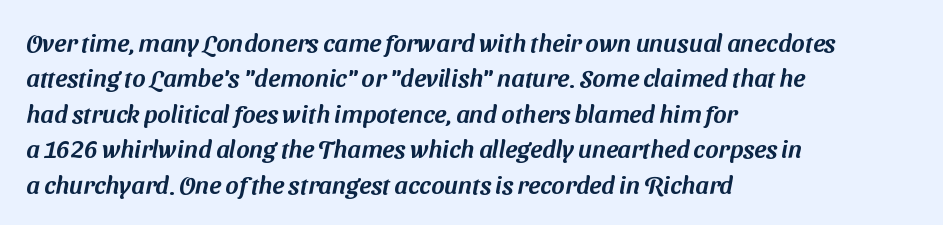
Q: Is the text underlined? A: No.
Q: How is the paragraph aligned? A: Left-aligned.
Q: Is the spacing between letters normal or unusually wide? A: Normal.
Q: Is the spacing between lines tight, normal or loose? A: Normal.
